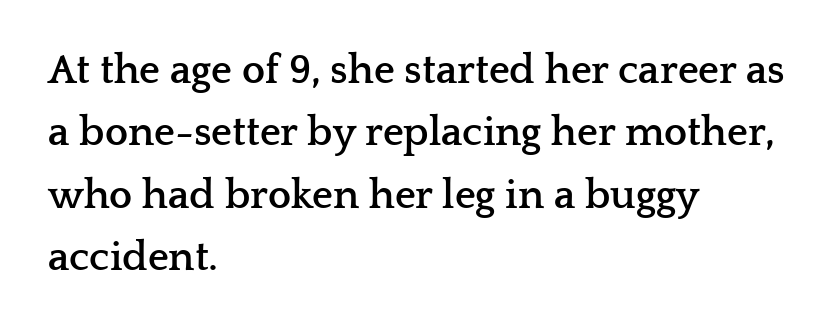
In CSS terms this would be text-align: left. Ordinary non-slanted type is in use. A typesetter would label this face a serif. Think of a printed novel: that variable character pitch is what you see here. As a designer I'd log this as weight 700, bold. There is no visible air inserted between adjacent glyphs.
